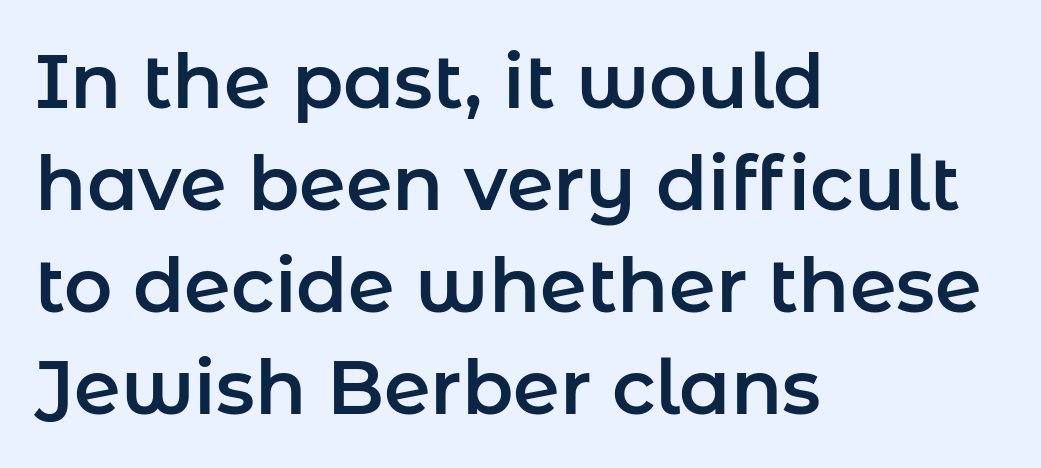
Every row of glyphs begins at an identical x-position on the left. Here the designer chose a conventional face with non-uniform glyph widths. No word sits above an underline. The horizontal fit of the characters is conventional and even. Type style note: lacks serifs. These lines were composed using upright roman letters.
